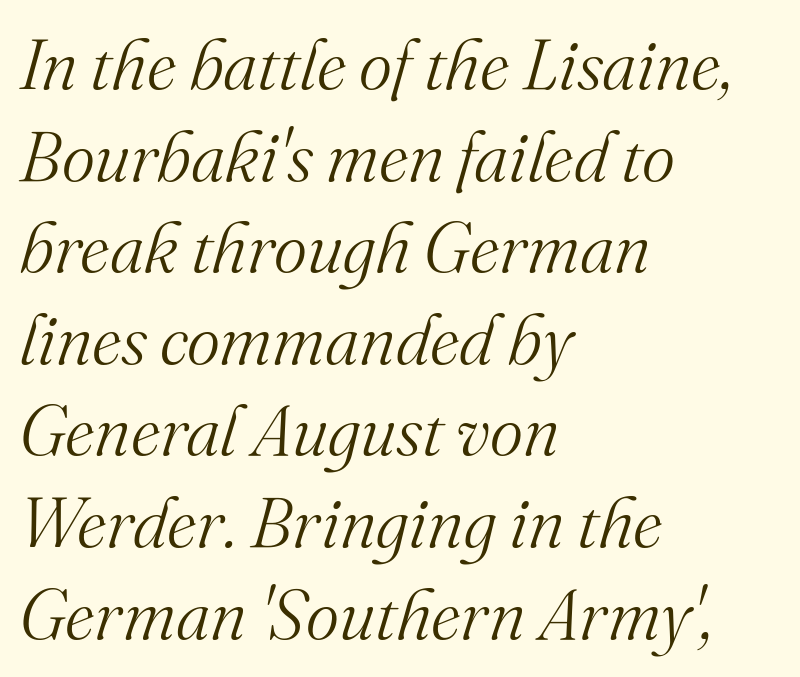
Q: Is the text bold? A: No.
Q: Is the text italic (slanted)? A: Yes, it leans right by about 16 degrees.
Q: Is the typeface a serif or a sans-serif typeface? A: Serif.
Q: Is the text underlined? A: No.
Q: How is the paragraph aligned? A: Left-aligned.
Q: Is the spacing between letters normal or unusually wide? A: Normal.
Q: Is the spacing between lines tight, normal or loose? A: Normal.
Q: Width (condensed, normal, or wide)? A: Normal.
Q: Stroke contrast? A: Medium.
Q: x-height? A: Small.
Q: Monospaced? A: No.
